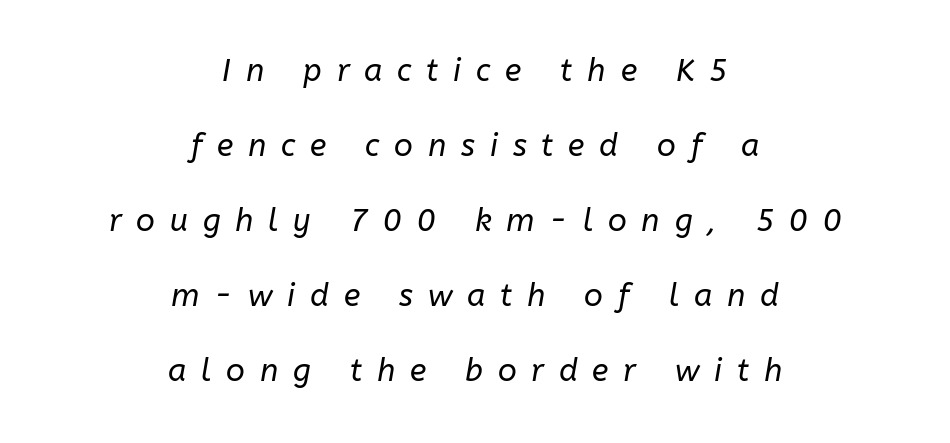
Q: Is the text bold? A: No.
Q: Is the text italic (slanted)? A: Yes, it leans right by about 10 degrees.
Q: Is the text underlined? A: No.
Q: How is the paragraph aligned? A: Centered.
Q: Is the spacing between letters normal or unusually wide? A: Unusually wide.
Q: Is the spacing between lines tight, normal or loose? A: Loose.
Q: Width (condensed, normal, or wide)? A: Normal.
Q: Stroke contrast? A: Low.
Q: x-height? A: Medium.
Q: Monospaced? A: No.
